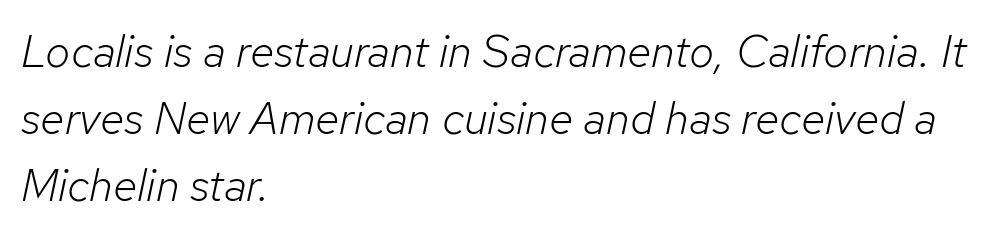
The image shows 45 px light type, italic (leaning right); set left-aligned, normal line spacing (1.49x), normal letter spacing, not underlined; low stroke contrast and a medium x-height.
